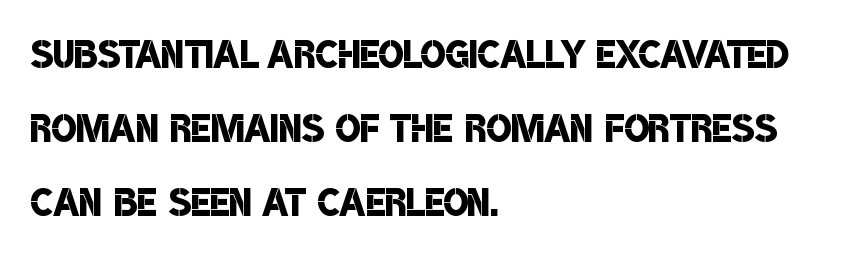
The image shows 52 px semibold, condensed sans-serif type; set left-aligned, normal line spacing (1.42x), normal letter spacing, not underlined; low stroke contrast and a large x-height.
